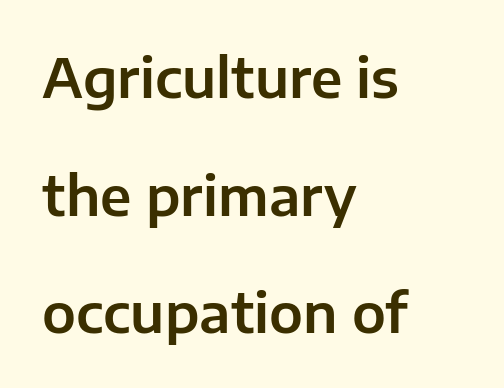
The image shows 54 px sans-serif type, upright; set left-aligned, loose line spacing (2.18x), normal letter spacing, not underlined; low stroke contrast and a medium x-height.
